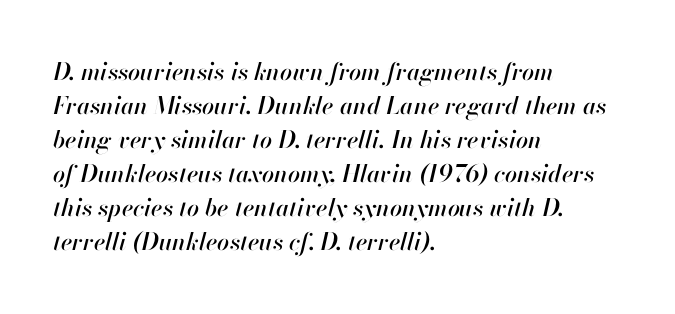
Q: Is the text italic (slanted)? A: Yes, it leans right by about 13 degrees.
Q: Is the text underlined? A: No.
Q: How is the paragraph aligned? A: Left-aligned.
Q: Is the spacing between letters normal or unusually wide? A: Normal.
Q: Is the spacing between lines tight, normal or loose? A: Normal.
